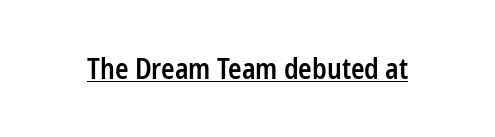
{"serif": "no", "italic": "no", "bold": "semi", "weight": "semibold", "width": "condensed", "stroke_contrast": "low", "x_height": "medium", "monospaced": "no", "underline": "yes", "letter_spacing": "normal", "letter_spacing_em": 0.0, "glyph_px": 28}
